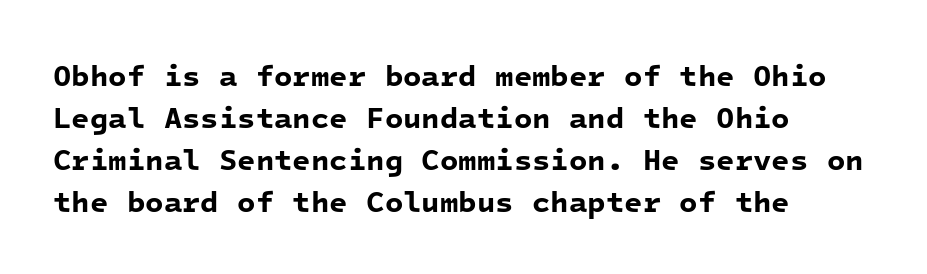
{"serif": "no", "bold": "yes", "weight": "bold", "width": "normal", "stroke_contrast": "low", "x_height": "medium", "monospaced": "yes", "underline": "no", "align": "left", "line_spacing": "normal", "line_spacing_ratio": 1.4, "letter_spacing": "normal", "letter_spacing_em": 0.0, "glyph_px": 30}
